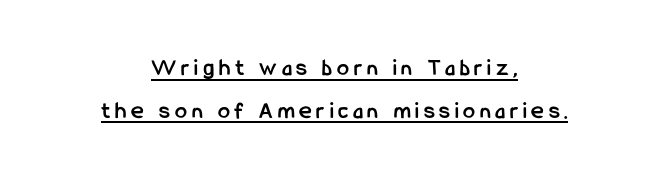
Q: Is the text bold? A: Yes.
Q: Is the text italic (slanted)? A: No, it is upright.
Q: Is the text underlined? A: Yes.
Q: How is the paragraph aligned? A: Centered.
Q: Is the spacing between letters normal or unusually wide? A: Unusually wide.
